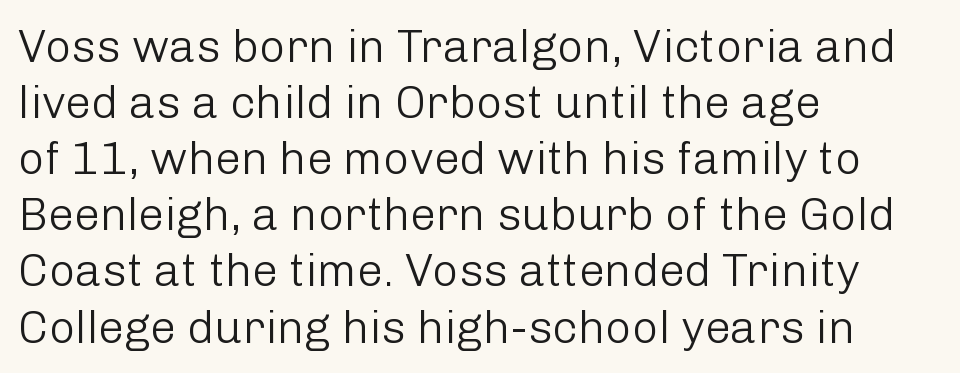
The image shows 46 px light sans-serif type, upright; set left-aligned, line spacing 1.22x, normal letter spacing, not underlined; low stroke contrast and a medium x-height.
